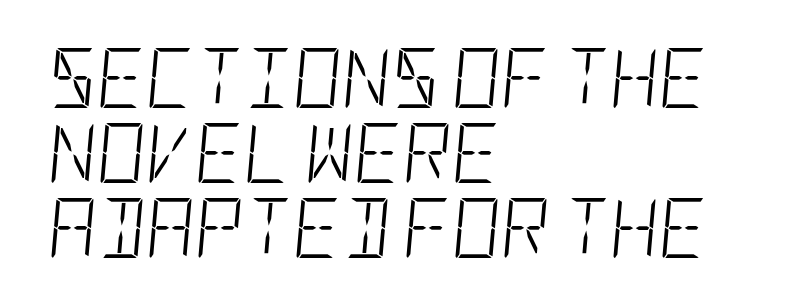
Style check: oblique. The leading is moderate, giving the passage an even texture. Anything drawn beneath the words? Only blank space. In terms of letterspacing, this is plain default setting. This reads as an unemphasized weight, regular at the heaviest. Leftover space on each line is placed entirely after the last word.
